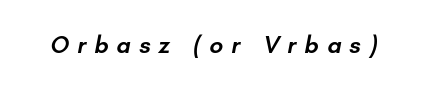
Q: Is the text bold? A: Semi-bold.
Q: Is the text underlined? A: No.
Q: Is the spacing between letters normal or unusually wide? A: Unusually wide.
